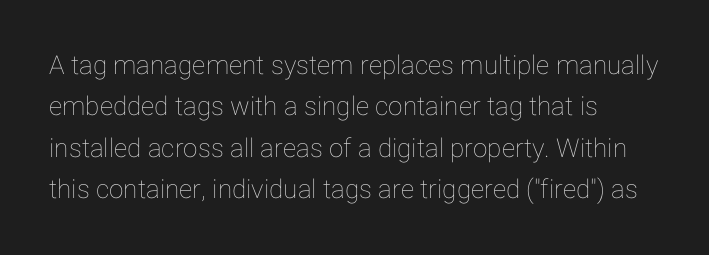
The image shows 26 px text type, upright; set left-aligned, normal line spacing (1.59x), normal letter spacing, not underlined.
